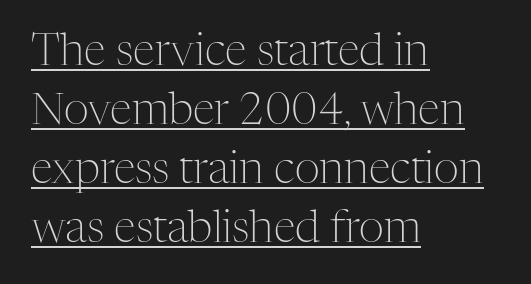
{"serif": "yes", "italic": "no", "bold": "no", "weight": "light", "width": "normal", "stroke_contrast": "medium", "x_height": "medium", "monospaced": "no", "underline": "yes", "align": "left", "line_spacing": "normal", "line_spacing_ratio": 1.34, "letter_spacing": "normal", "letter_spacing_em": 0.0, "glyph_px": 44}
